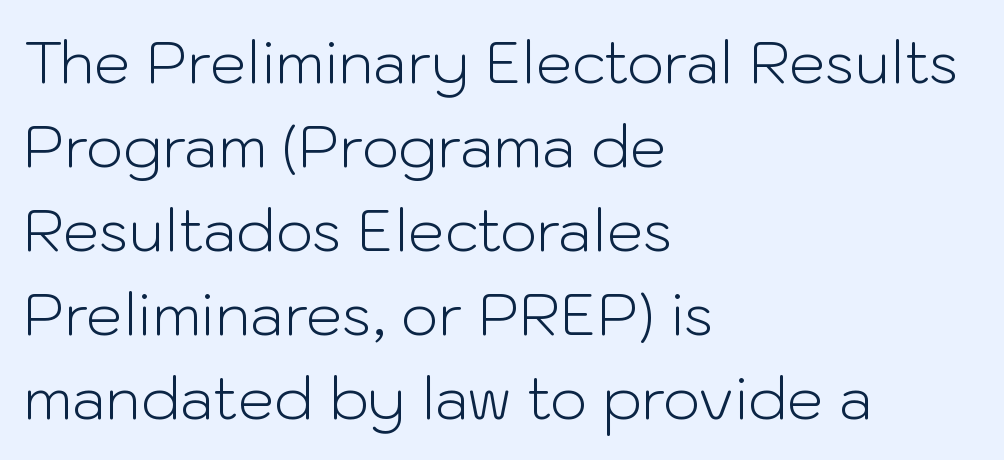
{"serif": "no", "italic": "no", "bold": "no", "weight": "light", "width": "normal", "stroke_contrast": "low", "x_height": "medium", "monospaced": "no", "underline": "no", "align": "left", "line_spacing": "normal", "line_spacing_ratio": 1.45, "letter_spacing": "normal", "letter_spacing_em": 0.0, "glyph_px": 58}
